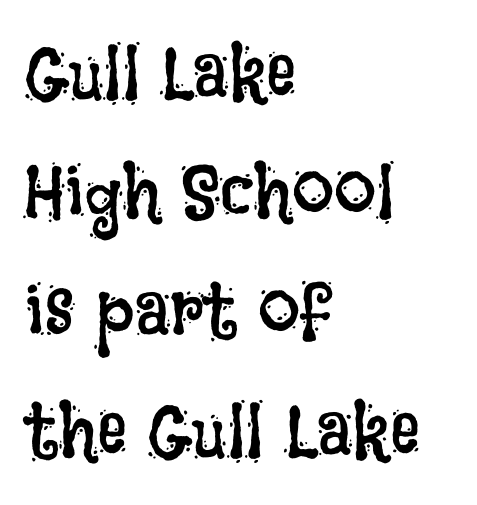
The image shows 75 px regular-weight, condensed type, upright; set left-aligned, normal line spacing (1.59x), normal letter spacing, not underlined; low stroke contrast and a large x-height.
